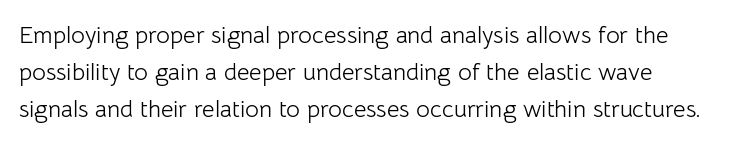
Q: Is the text bold? A: No.
Q: Is the text italic (slanted)? A: No, it is upright.
Q: Is the text underlined? A: No.
Q: Is the spacing between letters normal or unusually wide? A: Normal.
Q: Is the spacing between lines tight, normal or loose? A: Normal.
